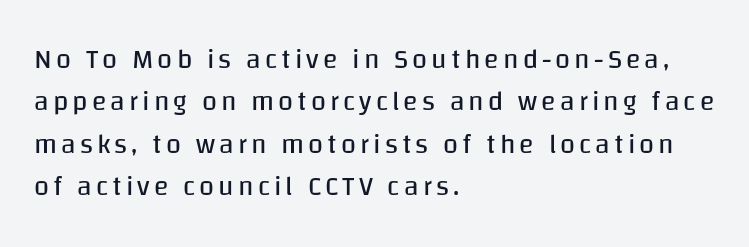
{"italic": "no", "bold": "no", "underline": "no", "align": "left", "line_spacing": "normal", "line_spacing_ratio": 1.57, "glyph_px": 27}
